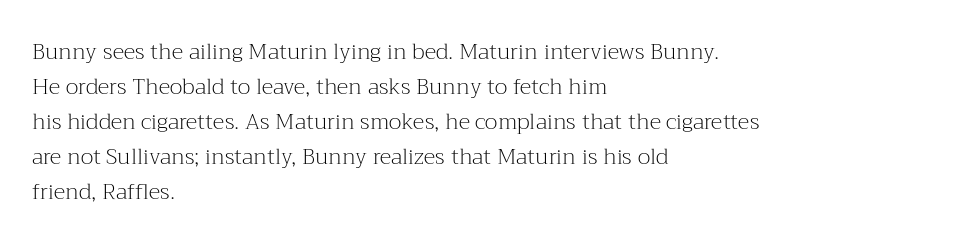
Every stem runs plumb, perpendicular to the baseline. Ink coverage per letter is moderate at most. Does extra space separate the letters? No, they use regular spacing. Line starts are locked; line ends wander. If you measured baseline to baseline, you'd find a middling distance.
